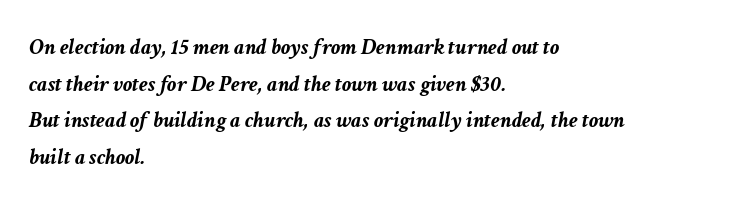
Q: Is the text bold? A: Yes.
Q: Is the text italic (slanted)? A: Yes, it leans right by about 11 degrees.
Q: Is the text underlined? A: No.
Q: How is the paragraph aligned? A: Left-aligned.
Q: Is the spacing between letters normal or unusually wide? A: Normal.
Q: Is the spacing between lines tight, normal or loose? A: Normal.
